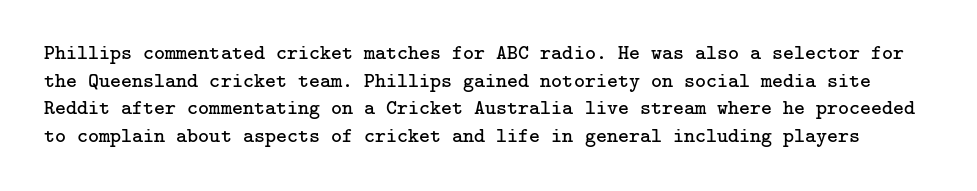
{"italic": "no", "bold": "no", "underline": "no", "line_spacing": "normal", "line_spacing_ratio": 1.31, "letter_spacing": "normal", "letter_spacing_em": 0.0, "glyph_px": 21}
